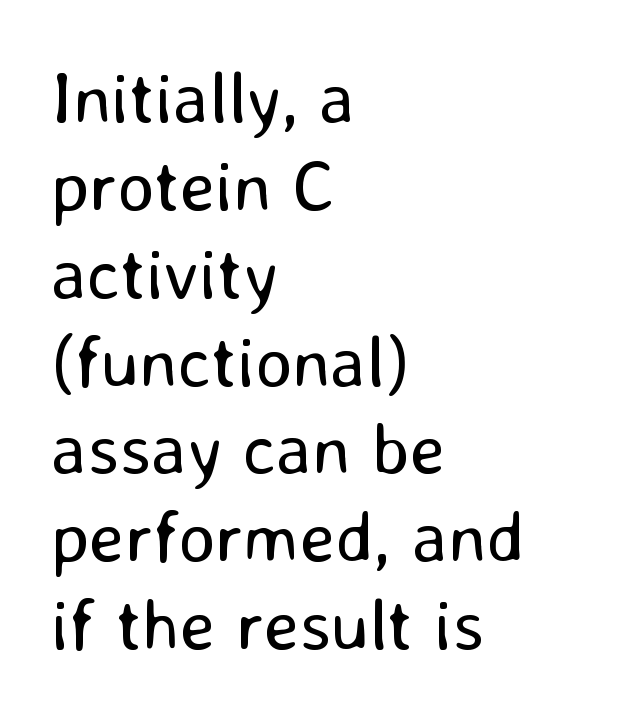
Q: Is the text bold? A: No.
Q: Is the text italic (slanted)? A: No, it is upright.
Q: Is the typeface a serif or a sans-serif typeface? A: Sans-serif.
Q: Is the text underlined? A: No.
Q: How is the paragraph aligned? A: Left-aligned.
Q: Is the spacing between letters normal or unusually wide? A: Normal.
Q: Width (condensed, normal, or wide)? A: Normal.
Q: Stroke contrast? A: Low.
Q: x-height? A: Medium.
Q: Monospaced? A: No.
